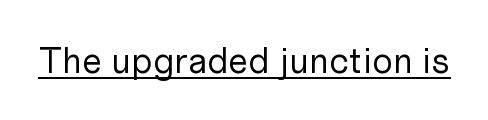
{"serif": "no", "italic": "no", "bold": "no", "weight": "regular", "width": "normal", "stroke_contrast": "low", "x_height": "medium", "monospaced": "no", "underline": "yes", "letter_spacing": "normal", "letter_spacing_em": 0.0, "glyph_px": 36}
